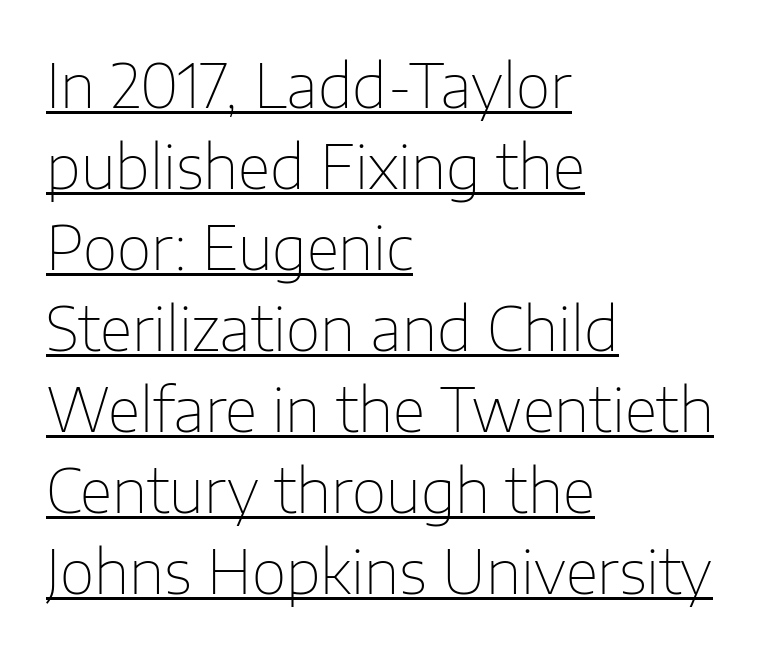
The image shows 60 px thin sans-serif type, upright; set left-aligned, normal line spacing (1.35x), normal letter spacing, underlined; low stroke contrast and a medium x-height.
